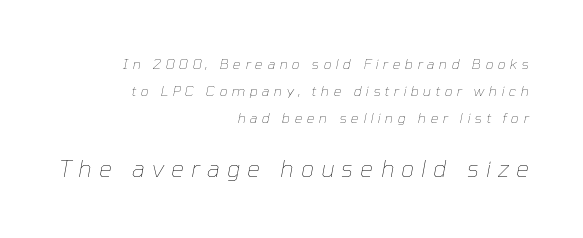
Interline gaps are noticeably wide in this sample. Weight: in the light-to-regular range. In this sample the second text group is rendered at the bigger scale. The letters are slanted; this is an italic face. Characters follow at a spacing far wider than the type designer built in.
